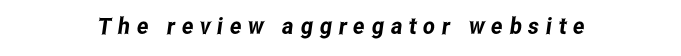
Characters follow at a spacing far wider than the type designer built in. Rule under the text: the space is simply empty. The rag falls on both sides of this text block equally.
